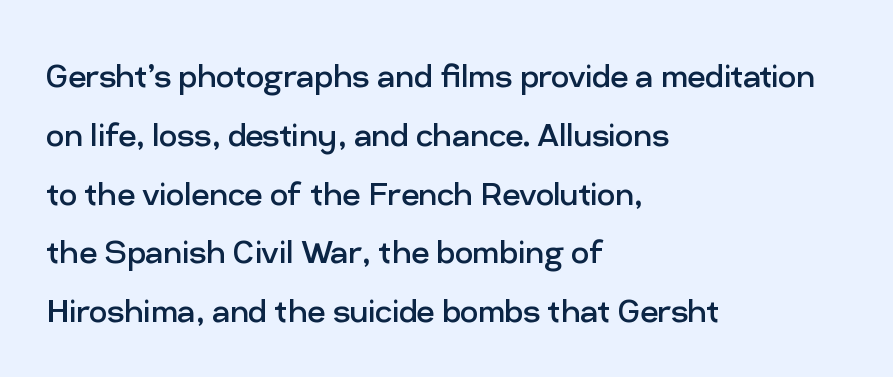
The image shows 40 px regular-weight sans-serif type, upright; set left-aligned, normal line spacing (1.47x), normal letter spacing, not underlined; low stroke contrast and a medium x-height.
